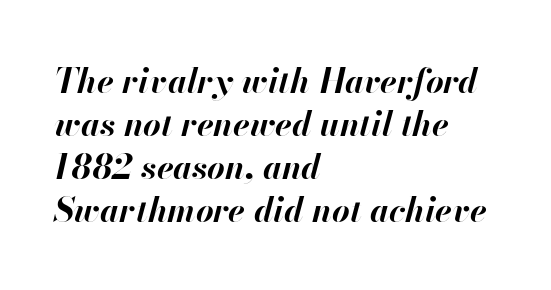
The image shows 34 px bold type, italic (leaning right); set left-aligned, normal line spacing (1.26x), normal letter spacing, not underlined; high stroke contrast and a small x-height.
